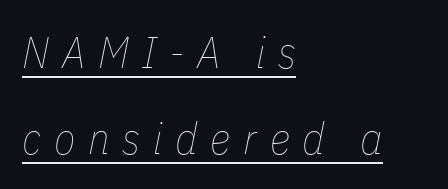
{"italic": "yes", "lean": "right", "slant_degrees": 11, "bold": "no", "weight": "thin", "width": "condensed", "stroke_contrast": "low", "x_height": "medium", "monospaced": "no", "underline": "yes", "align": "left", "line_spacing": "loose", "line_spacing_ratio": 1.95, "letter_spacing": "wide", "letter_spacing_em": 0.29, "glyph_px": 44}
